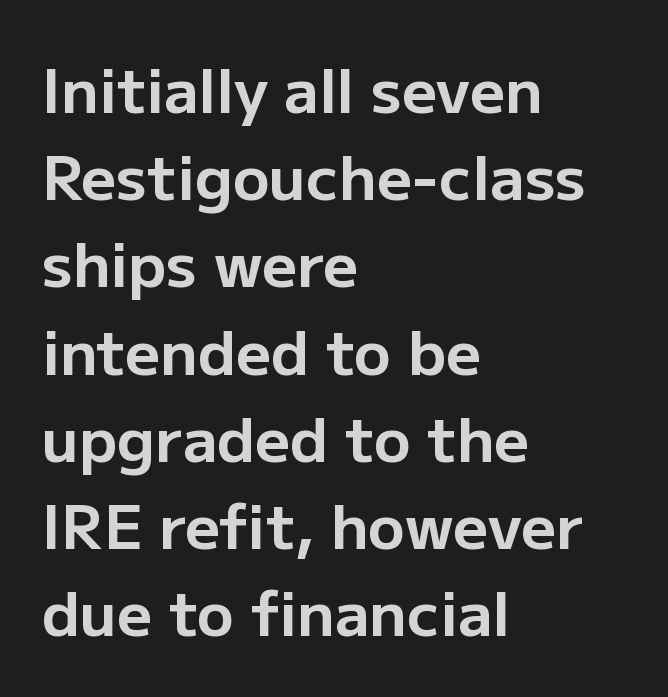
The image shows 61 px bold sans-serif type, upright; set left-aligned, normal line spacing (1.43x), normal letter spacing, not underlined; low stroke contrast and a medium x-height.
